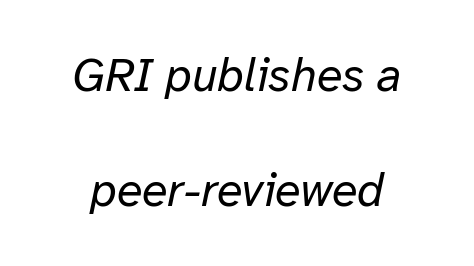
{"italic": "yes", "lean": "right", "slant_degrees": 12, "bold": "no", "weight": "regular", "width": "normal", "stroke_contrast": "low", "x_height": "medium", "monospaced": "no", "underline": "no", "line_spacing": "loose", "line_spacing_ratio": 2.45, "letter_spacing": "normal", "letter_spacing_em": 0.0, "glyph_px": 47}
